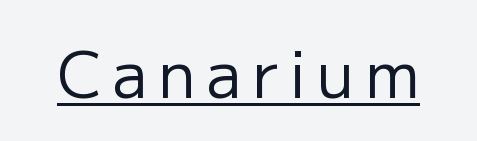
The image shows 63 px regular-weight sans-serif type, upright; set underlined; low stroke contrast and a medium x-height.
